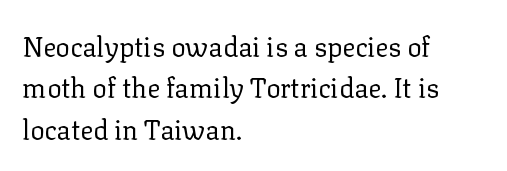
Q: Is the text bold? A: No.
Q: Is the text italic (slanted)? A: No, it is upright.
Q: Is the text underlined? A: No.
Q: How is the paragraph aligned? A: Left-aligned.
Q: Is the spacing between letters normal or unusually wide? A: Normal.
Q: Is the spacing between lines tight, normal or loose? A: Normal.
